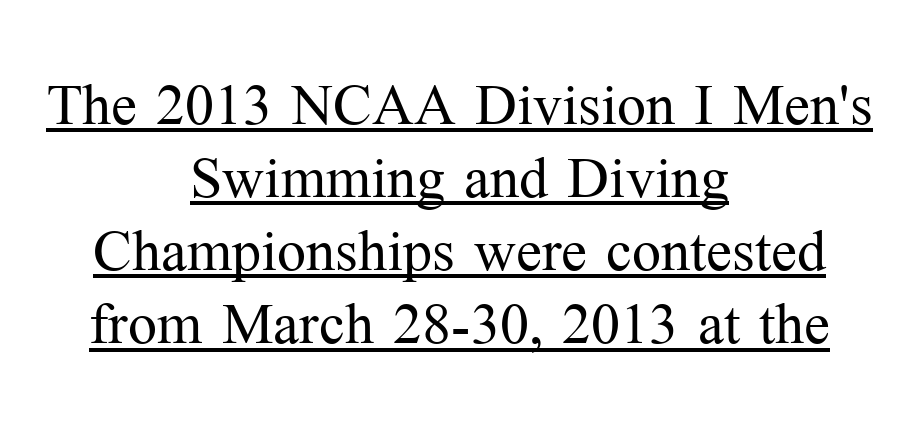
The image shows 77 px light serif type, upright; set centered, tight line spacing (0.95x), normal letter spacing, underlined; medium stroke contrast and a medium x-height.
